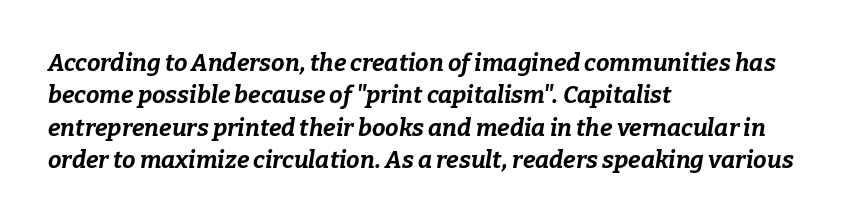
Any mark beneath the type? The region is blank. These lines carry a lot of weight — the face is fully bold. Each line starts at the same left margin while the right side varies. Each word holds together tightly as a unit, with standard inter-letter gaps.
